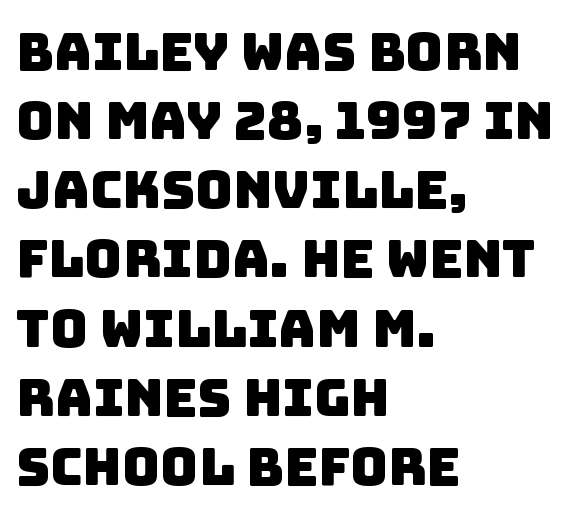
Varying glyph widths throughout — classic text-font behaviour. This sample uses plain, unmodified letter spacing. Regarding serifs, this sample does without them. This rendering uses left alignment, leaving the right contour irregular. The words here are not underlined.
